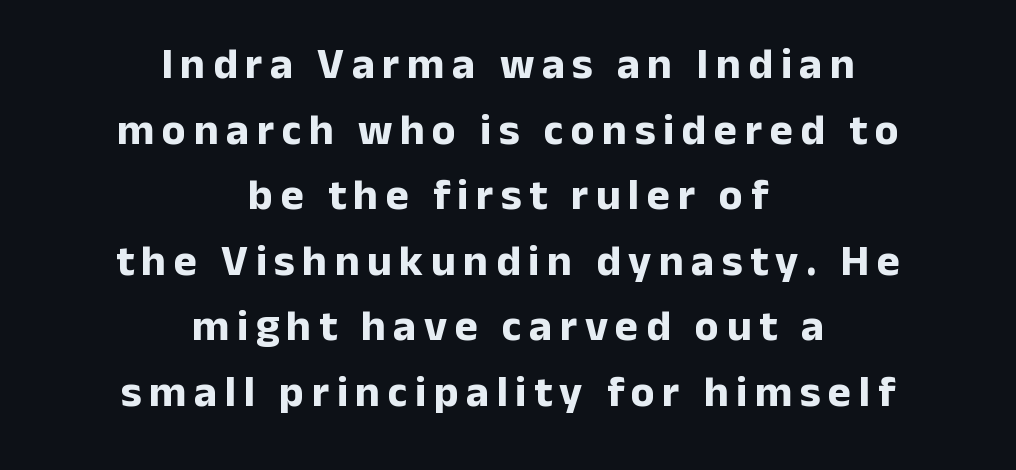
Q: Is the text bold? A: Yes.
Q: Is the text italic (slanted)? A: No, it is upright.
Q: Is the typeface a serif or a sans-serif typeface? A: Sans-serif.
Q: Is the text underlined? A: No.
Q: How is the paragraph aligned? A: Centered.
Q: Is the spacing between lines tight, normal or loose? A: Normal.
Q: Width (condensed, normal, or wide)? A: Normal.
Q: Stroke contrast? A: Low.
Q: x-height? A: Medium.
Q: Monospaced? A: No.
